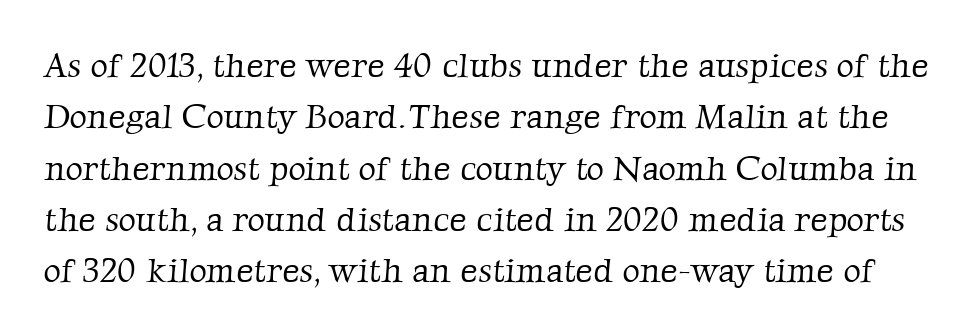
The image shows 34 px light serif type; set normal line spacing (1.51x), normal letter spacing, not underlined; low stroke contrast and a medium x-height.
